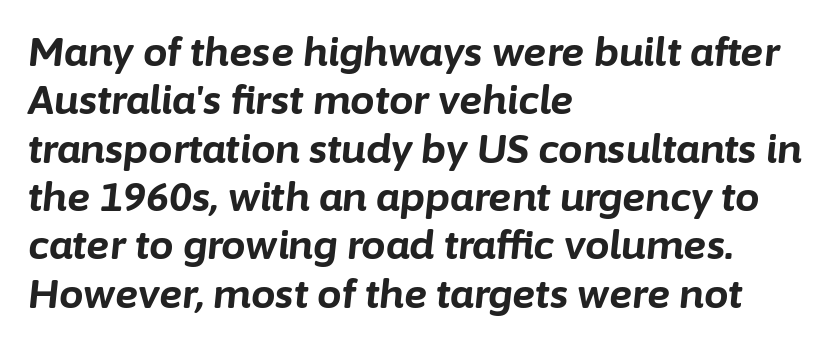
{"italic": "yes", "lean": "right", "slant_degrees": 6, "bold": "yes", "weight": "bold", "width": "normal", "stroke_contrast": "low", "x_height": "medium", "monospaced": "no", "underline": "no", "align": "left", "line_spacing_ratio": 1.24, "letter_spacing": "normal", "letter_spacing_em": 0.0, "glyph_px": 39}
